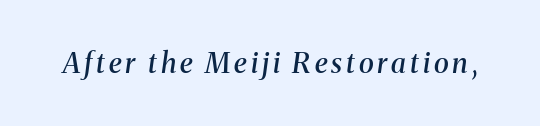
{"serif": "yes", "italic": "yes", "lean": "right", "slant_degrees": 8, "bold": "semi", "weight": "semibold", "width": "normal", "stroke_contrast": "medium", "x_height": "medium", "monospaced": "no", "underline": "no", "glyph_px": 28}
